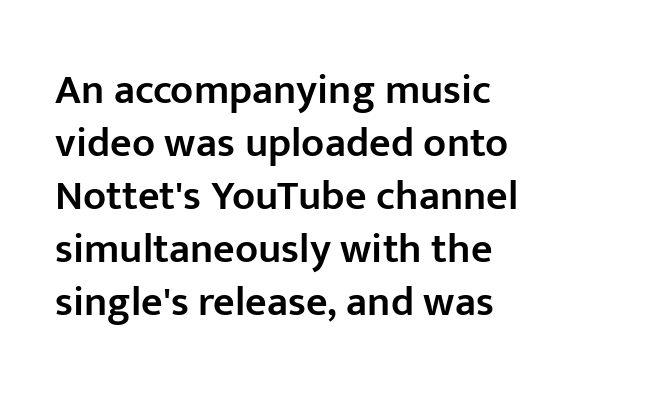
Q: Is the text bold? A: Semi-bold.
Q: Is the text italic (slanted)? A: No, it is upright.
Q: Is the typeface a serif or a sans-serif typeface? A: Sans-serif.
Q: Is the text underlined? A: No.
Q: How is the paragraph aligned? A: Left-aligned.
Q: Is the spacing between letters normal or unusually wide? A: Normal.
Q: Is the spacing between lines tight, normal or loose? A: Normal.
Q: Width (condensed, normal, or wide)? A: Normal.
Q: Stroke contrast? A: Low.
Q: x-height? A: Medium.
Q: Monospaced? A: No.
